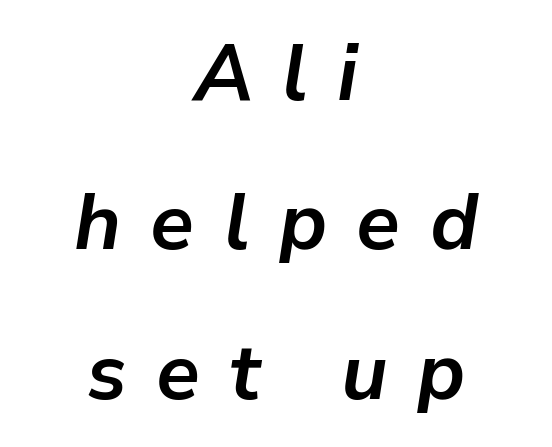
The foot of each line stays bare and open. Is the type slanted? Yes — the strokes lean at a clear angle. Think of a printed novel: that variable character pitch is what you see here. Observe the wide spacing: letters keep a clear distance from each other. Notice how the passage keeps no hard edge, just a central spine.
